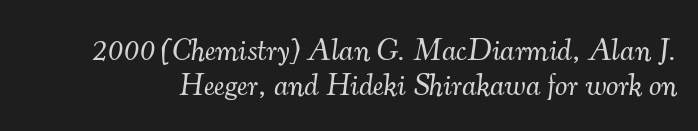
Q: Is the text bold? A: No.
Q: Is the text italic (slanted)? A: Yes, it leans right by about 7 degrees.
Q: Is the typeface a serif or a sans-serif typeface? A: Serif.
Q: Is the text underlined? A: No.
Q: Is the spacing between letters normal or unusually wide? A: Normal.
Q: Is the spacing between lines tight, normal or loose? A: Tight.
Q: Width (condensed, normal, or wide)? A: Normal.
Q: Stroke contrast? A: Medium.
Q: x-height? A: Small.
Q: Monospaced? A: No.
